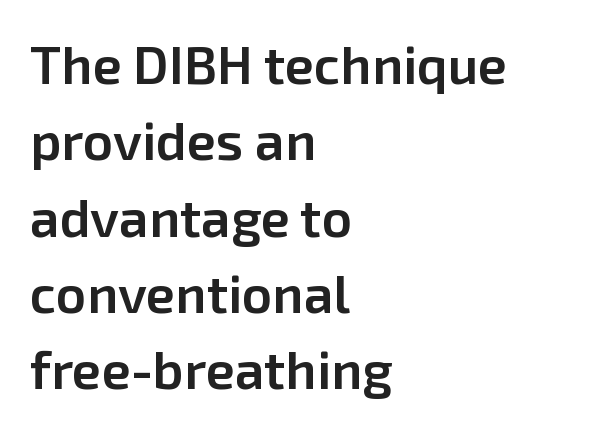
Q: Is the text bold? A: Semi-bold.
Q: Is the text italic (slanted)? A: No, it is upright.
Q: Is the typeface a serif or a sans-serif typeface? A: Sans-serif.
Q: Is the text underlined? A: No.
Q: How is the paragraph aligned? A: Left-aligned.
Q: Is the spacing between letters normal or unusually wide? A: Normal.
Q: Is the spacing between lines tight, normal or loose? A: Normal.
Q: Width (condensed, normal, or wide)? A: Normal.
Q: Stroke contrast? A: Low.
Q: x-height? A: Medium.
Q: Monospaced? A: No.
